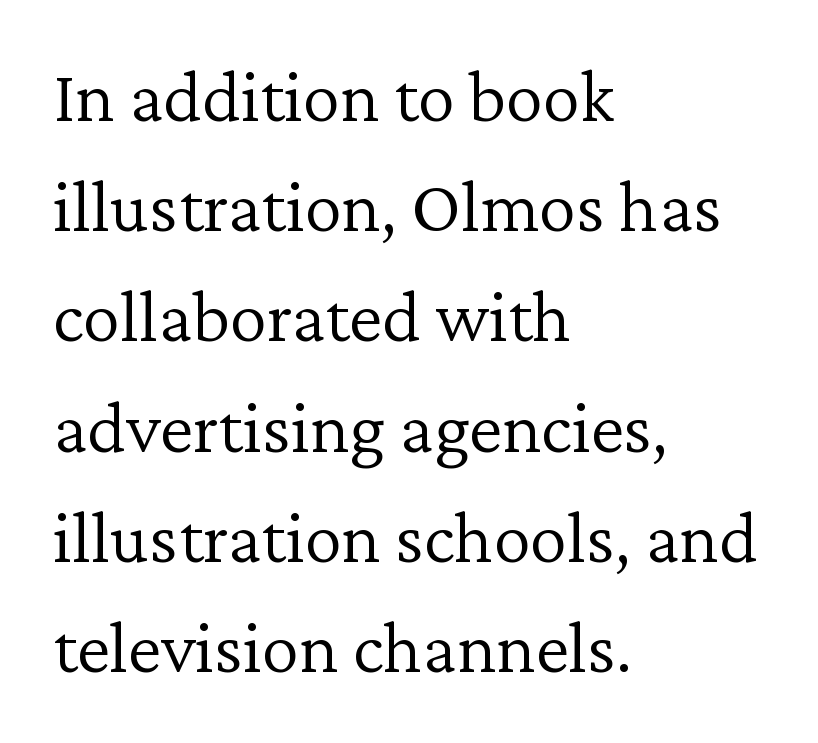
Q: Is the text bold? A: No.
Q: Is the text italic (slanted)? A: No, it is upright.
Q: Is the typeface a serif or a sans-serif typeface? A: Serif.
Q: Is the text underlined? A: No.
Q: How is the paragraph aligned? A: Left-aligned.
Q: Is the spacing between letters normal or unusually wide? A: Normal.
Q: Is the spacing between lines tight, normal or loose? A: Normal.
Q: Width (condensed, normal, or wide)? A: Normal.
Q: Stroke contrast? A: Low.
Q: x-height? A: Medium.
Q: Monospaced? A: No.
